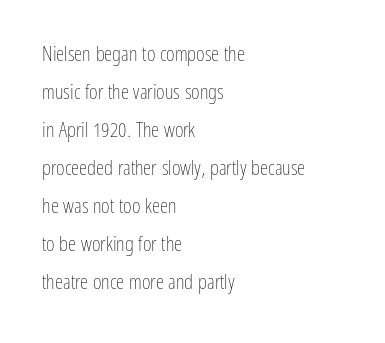
The typeface has the unassuming heft of standard copy or less. A typesetter would call this zero additional tracking. The passage is arranged the way most books set body copy — flush left. Only glyphs here, with clear space below each row. Ordinary non-slanted type is in use.
